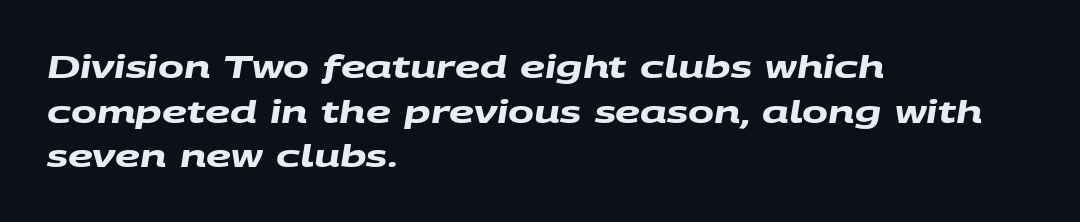
{"serif": "no", "bold": "yes", "weight": "heavy", "width": "wide", "stroke_contrast": "medium", "x_height": "large", "monospaced": "no", "underline": "no", "align": "left", "line_spacing": "normal", "line_spacing_ratio": 1.44, "letter_spacing": "normal", "letter_spacing_em": 0.0, "glyph_px": 31}
